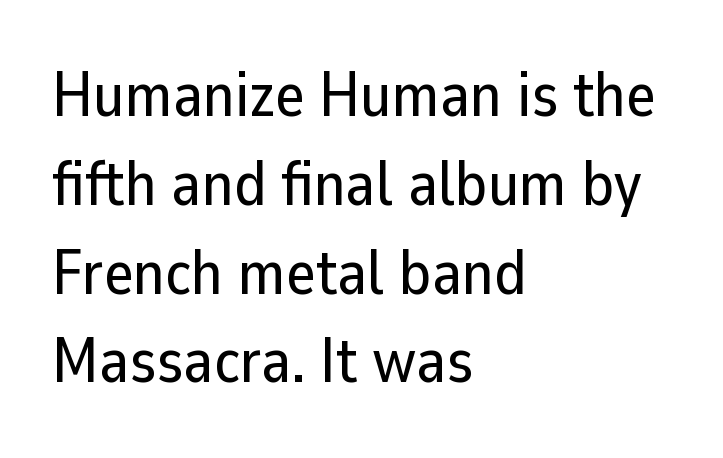
Note: no serifs on the glyphs. This sample has the flowing, uneven cadence of proportional lettering. A normal amount of white space separates one row of letters from the next. This is the regular roman posture of the typeface. A bare baseline throughout the passage.
